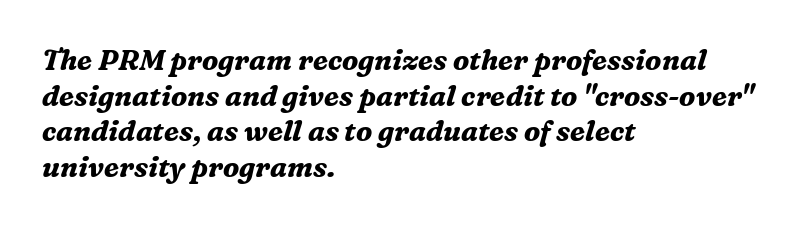
Spacing verdict: proportional, widths tailored to each character. These lines were composed using italics. A dark, heavy texture on the line: the type is bold. The space between consecutive lines is moderate. All the whitespace from short lines collects on the right.
